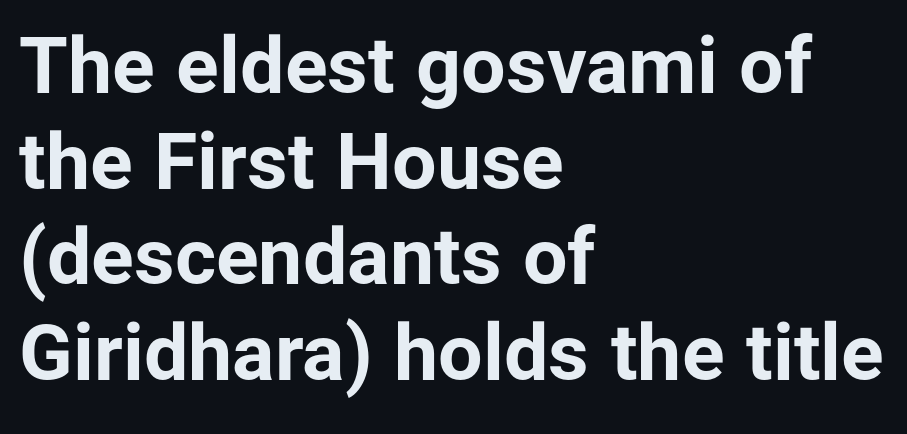
Short note: letters normally spaced. Does the lettering tilt? It doesn't — this is upright. As a designer I'd log this as weight 700, bold. Letterform terminals end flat and unadorned throughout the passage.
